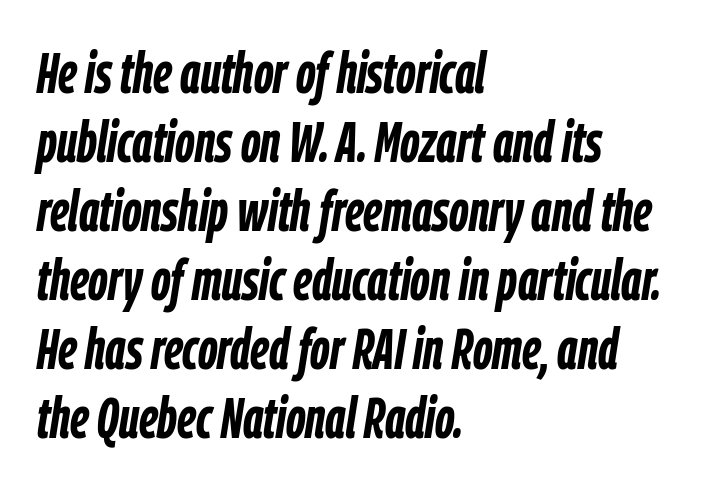
{"italic": "yes", "lean": "right", "slant_degrees": 9, "bold": "yes", "weight": "semibold", "width": "condensed", "stroke_contrast": "low", "x_height": "medium", "monospaced": "no", "underline": "no", "align": "left", "line_spacing_ratio": 1.21, "letter_spacing": "normal", "letter_spacing_em": 0.0, "glyph_px": 57}
